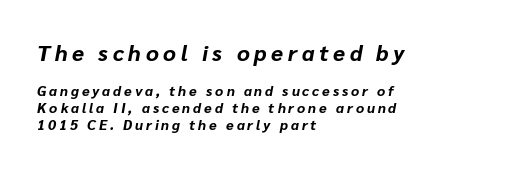
The image shows 22 px bold type, italic (leaning right); set left-aligned, line spacing 1.2x, unusually wide letter spacing (+0.21 em), not underlined; the first (top) block is 1.57x larger.
